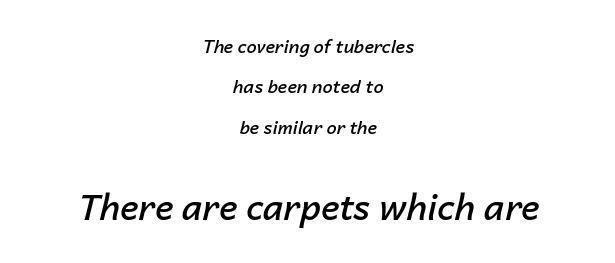
These lines are rendered in a variable-pitch font. These lines are centered, leaving both edges ragged. The line-height multiplier appears high, well above default. The tracking reads as untouched default to a designer's eye. The specimen omits any rule beneath the text block's lines. An italicized treatment has been applied to the whole sample.
